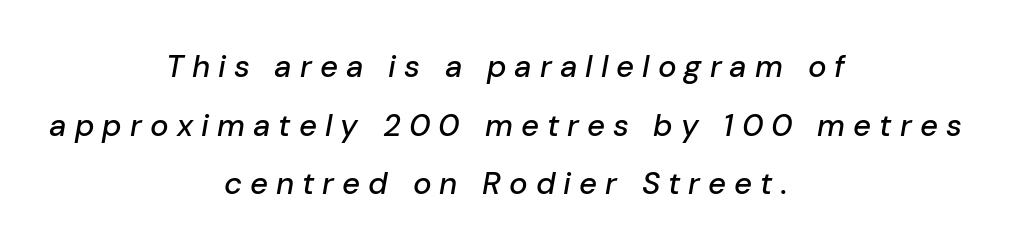
The image shows 31 px text type, italic (leaning right); set centered, line spacing 1.89x, unusually wide letter spacing (+0.26 em), not underlined; low stroke contrast and a medium x-height.
